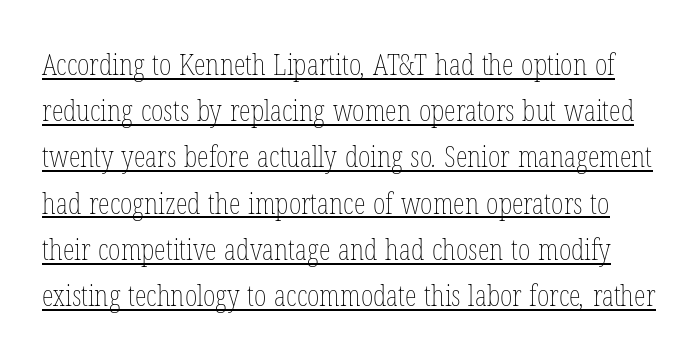
The image shows 30 px thin, condensed type; set normal line spacing (1.54x), normal letter spacing, underlined; low stroke contrast and a medium x-height.
